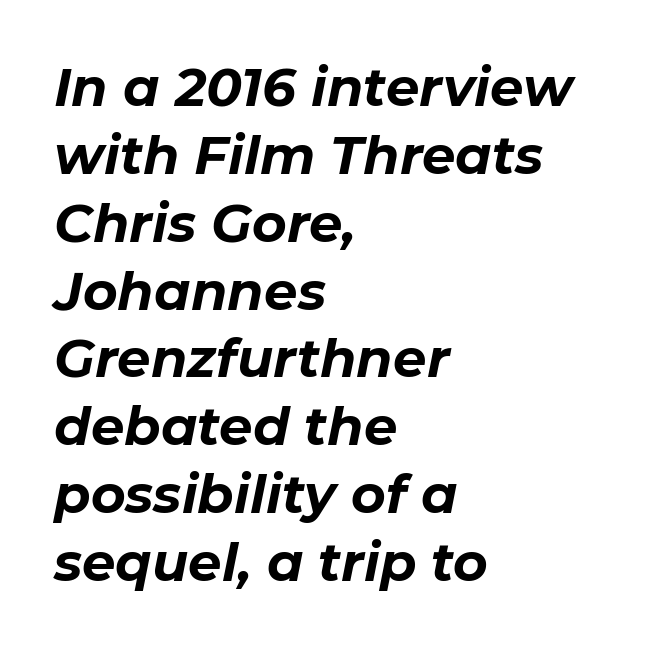
These lines stack with their left ends in a neat column. Note the varied advance widths — an 'i' is clearly narrower than an 'm'. If you measured baseline to baseline, you'd find a middling distance. This is heavy type, rendered in bold. Lines of text with bare space underneath. Standard letterfit; no display-style spreading of the glyphs.
